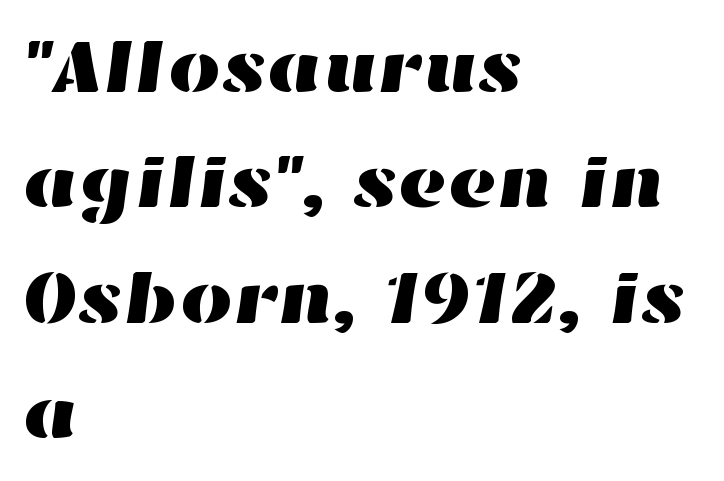
Q: Is the text underlined? A: No.
Q: How is the paragraph aligned? A: Left-aligned.
Q: Is the spacing between letters normal or unusually wide? A: Normal.
Q: Is the spacing between lines tight, normal or loose? A: Normal.
Q: Width (condensed, normal, or wide)? A: Wide.
Q: Stroke contrast? A: High.
Q: x-height? A: Medium.
Q: Monospaced? A: No.
